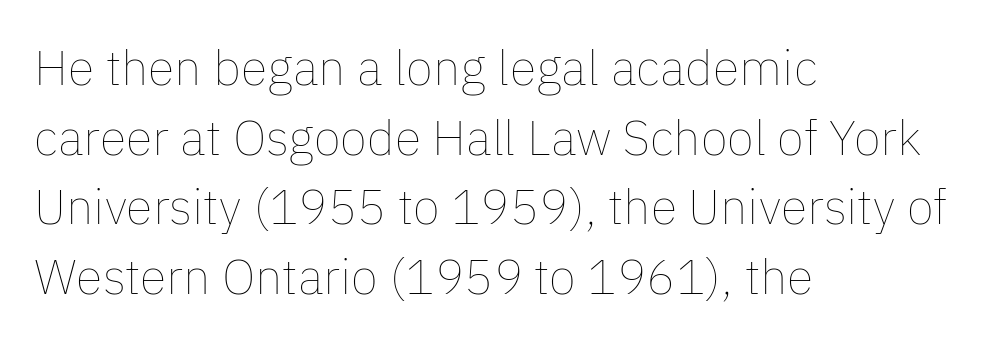
Q: Is the text bold? A: No.
Q: Is the text italic (slanted)? A: No, it is upright.
Q: Is the text underlined? A: No.
Q: How is the paragraph aligned? A: Left-aligned.
Q: Is the spacing between letters normal or unusually wide? A: Normal.
Q: Is the spacing between lines tight, normal or loose? A: Normal.
Q: Width (condensed, normal, or wide)? A: Normal.
Q: Stroke contrast? A: Low.
Q: x-height? A: Medium.
Q: Monospaced? A: No.
